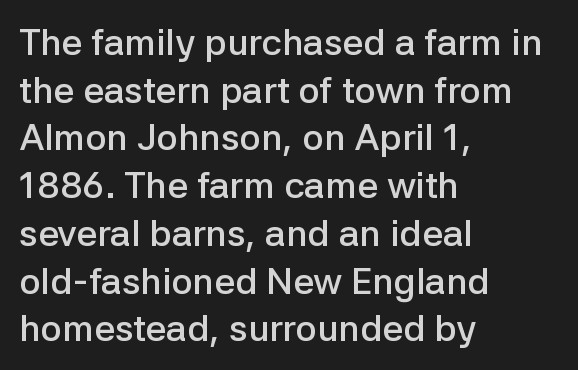
Q: Is the text bold? A: Semi-bold.
Q: Is the text italic (slanted)? A: No, it is upright.
Q: Is the typeface a serif or a sans-serif typeface? A: Sans-serif.
Q: Is the text underlined? A: No.
Q: How is the paragraph aligned? A: Left-aligned.
Q: Is the spacing between letters normal or unusually wide? A: Normal.
Q: Is the spacing between lines tight, normal or loose? A: Normal.
Q: Width (condensed, normal, or wide)? A: Normal.
Q: Stroke contrast? A: Low.
Q: x-height? A: Medium.
Q: Monospaced? A: No.
